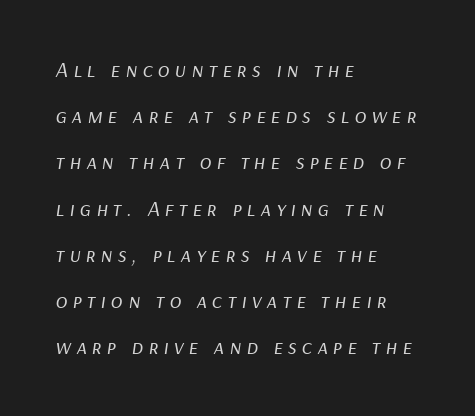
The glyphs look as if they've been sheared to an angle. A student would call this left alignment; a typographer would say flush left, rag right. Bold? No — there's no thickening of the strokes. The rendering inserts visible extra space after every character. This rendering features lettering with no underline.
